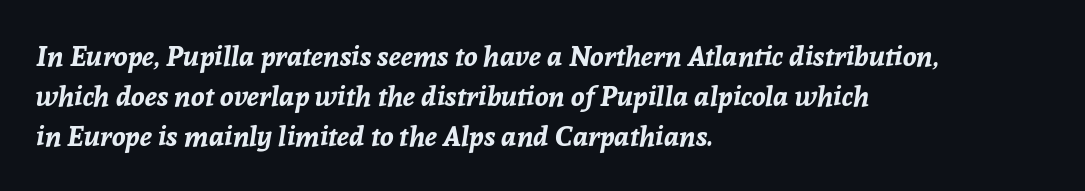
Notice how the passage keeps a crisp vertical edge on the left only. The face used here is proportionally spaced, like ordinary book or web type. The glyphs are unaccompanied by any horizontal stroke below them. Quick note: interline space is typical. Would a proofreader flag this as italicized? Yes.
